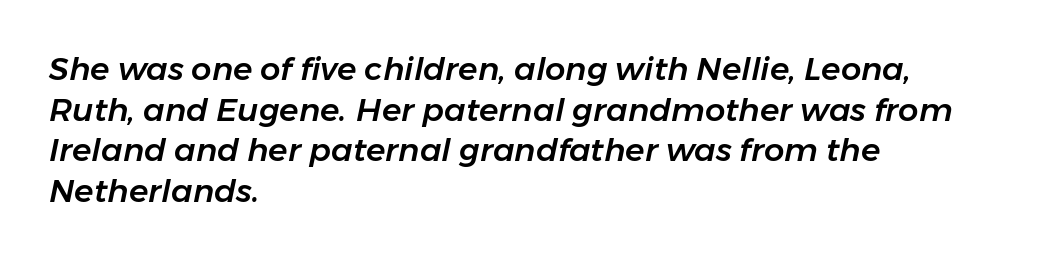
Words appear dense and cohesive because spacing is normal. Each letter keeps its own natural width here, so spacing adapts to shape. Every row of glyphs begins at an identical x-position on the left. Baseline-to-baseline distance is the conventional proportion of letter height. Each row of text sits above clean, open space.
